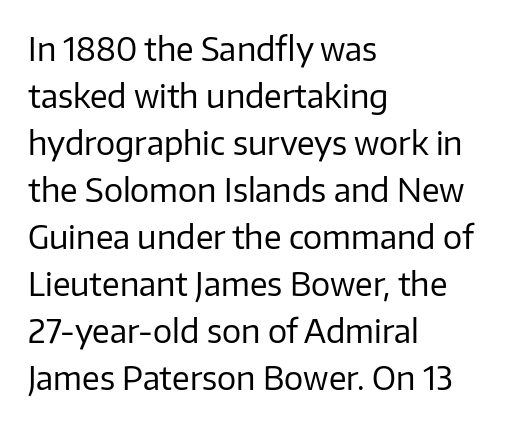
{"serif": "no", "italic": "no", "bold": "no", "weight": "regular", "width": "normal", "stroke_contrast": "low", "x_height": "medium", "monospaced": "no", "underline": "no", "align": "left", "line_spacing": "normal", "line_spacing_ratio": 1.47, "letter_spacing": "normal", "letter_spacing_em": 0.0, "glyph_px": 32}
